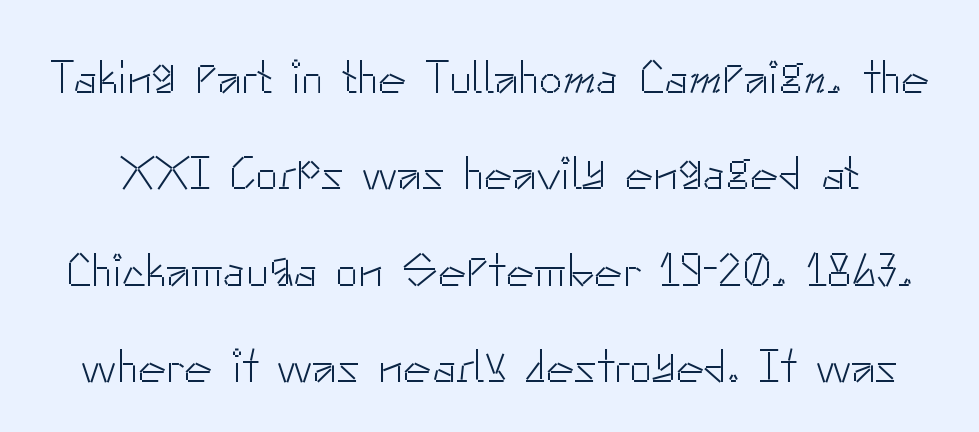
Q: Is the text bold? A: No.
Q: Is the text italic (slanted)? A: No, it is upright.
Q: Is the typeface a serif or a sans-serif typeface? A: Sans-serif.
Q: Is the text underlined? A: No.
Q: Is the spacing between letters normal or unusually wide? A: Normal.
Q: Is the spacing between lines tight, normal or loose? A: Loose.
Q: Width (condensed, normal, or wide)? A: Normal.
Q: Stroke contrast? A: Low.
Q: x-height? A: Small.
Q: Monospaced? A: No.
